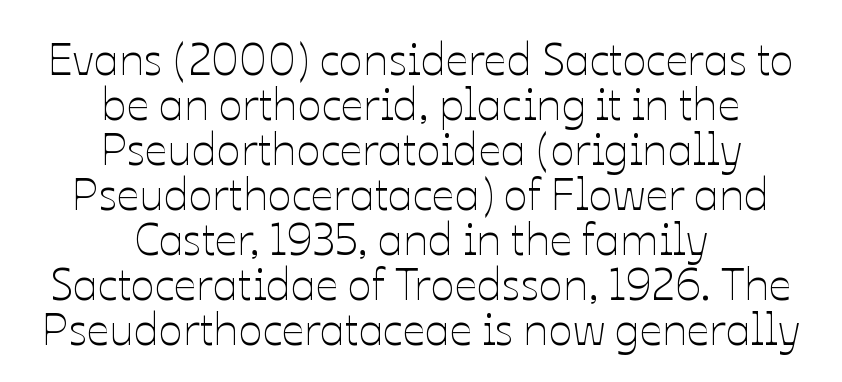
Q: Is the text bold? A: No.
Q: Is the text italic (slanted)? A: No, it is upright.
Q: Is the text underlined? A: No.
Q: How is the paragraph aligned? A: Centered.
Q: Is the spacing between letters normal or unusually wide? A: Normal.
Q: Is the spacing between lines tight, normal or loose? A: Tight.
Q: Width (condensed, normal, or wide)? A: Normal.
Q: Stroke contrast? A: Low.
Q: x-height? A: Medium.
Q: Monospaced? A: No.
